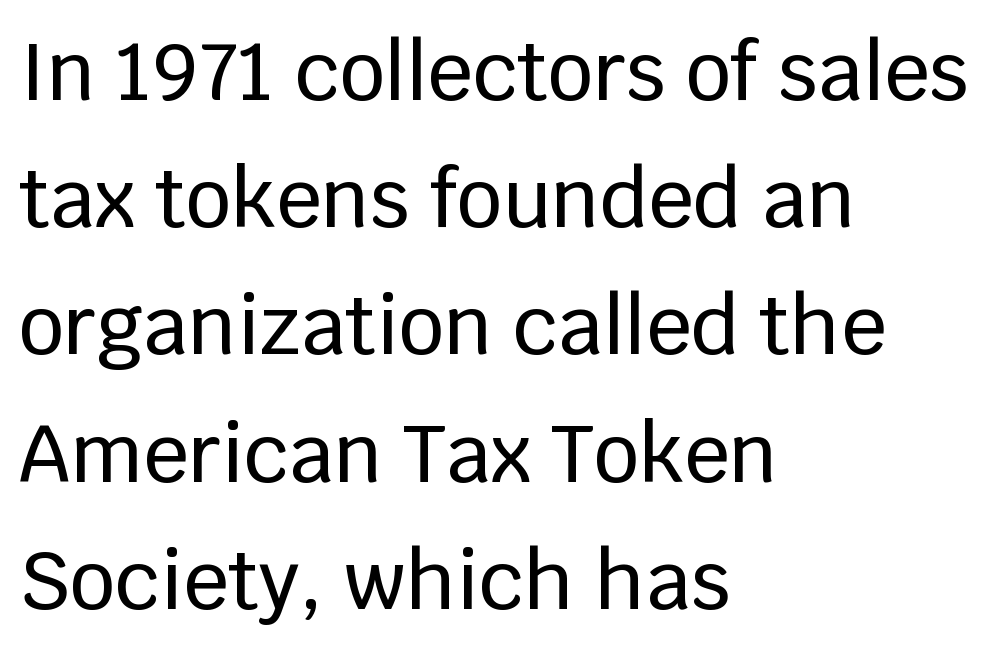
Q: Is the text italic (slanted)? A: No, it is upright.
Q: Is the typeface a serif or a sans-serif typeface? A: Sans-serif.
Q: Is the text underlined? A: No.
Q: How is the paragraph aligned? A: Left-aligned.
Q: Is the spacing between letters normal or unusually wide? A: Normal.
Q: Is the spacing between lines tight, normal or loose? A: Normal.
Q: Width (condensed, normal, or wide)? A: Normal.
Q: Stroke contrast? A: Low.
Q: x-height? A: Large.
Q: Monospaced? A: No.
